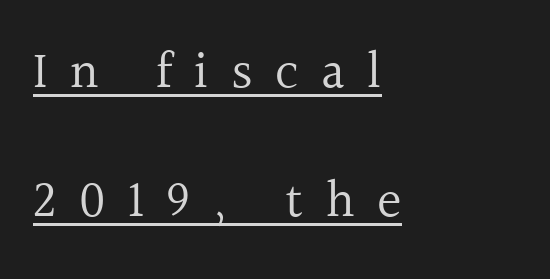
{"serif": "yes", "italic": "no", "bold": "no", "weight": "regular", "width": "normal", "x_height": "medium", "monospaced": "no", "underline": "yes", "align": "left", "line_spacing": "loose", "line_spacing_ratio": 2.49, "letter_spacing": "wide", "letter_spacing_em": 0.43, "glyph_px": 52}
